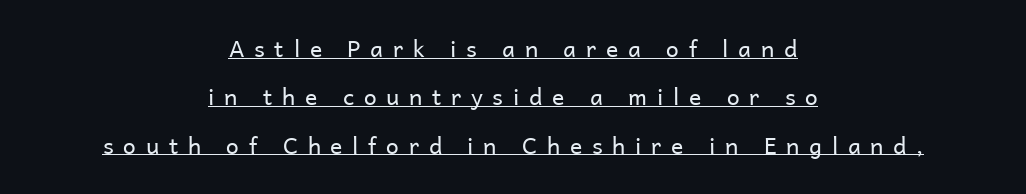
The image shows 23 px text type, upright; set centered, loose line spacing (2.1x), unusually wide letter spacing (+0.42 em), underlined.
